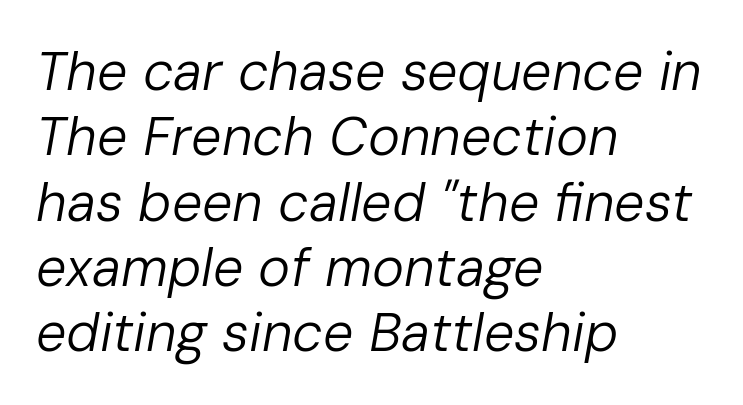
{"italic": "yes", "lean": "right", "slant_degrees": 10, "bold": "no", "weight": "regular", "width": "normal", "stroke_contrast": "low", "x_height": "medium", "monospaced": "no", "underline": "no", "align": "left", "line_spacing_ratio": 1.21, "letter_spacing": "normal", "letter_spacing_em": 0.0, "glyph_px": 54}
